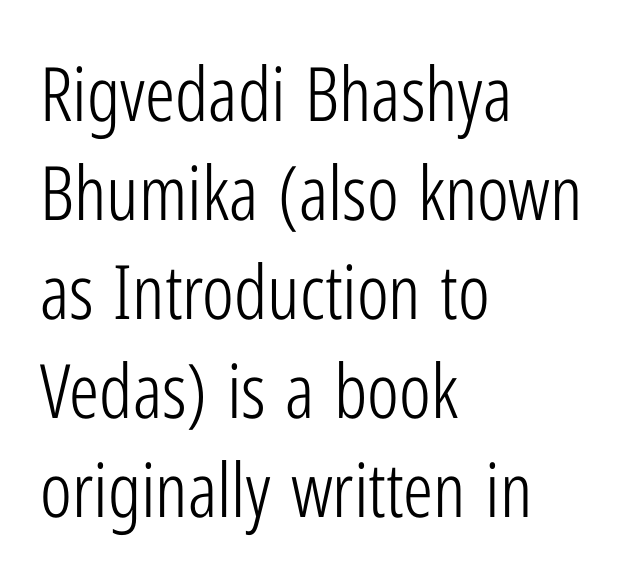
{"serif": "no", "italic": "no", "bold": "no", "weight": "light", "width": "condensed", "stroke_contrast": "low", "x_height": "medium", "monospaced": "no", "underline": "no", "align": "left", "line_spacing": "normal", "line_spacing_ratio": 1.32, "letter_spacing": "normal", "letter_spacing_em": 0.0, "glyph_px": 75}
